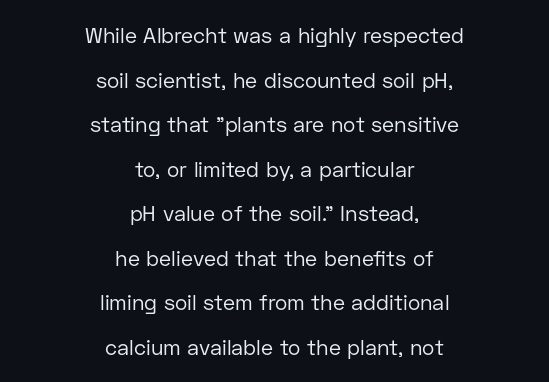
{"italic": "no", "bold": "no", "underline": "no", "align": "center", "line_spacing": "loose", "line_spacing_ratio": 2.12, "letter_spacing": "normal", "letter_spacing_em": 0.0, "glyph_px": 21}
